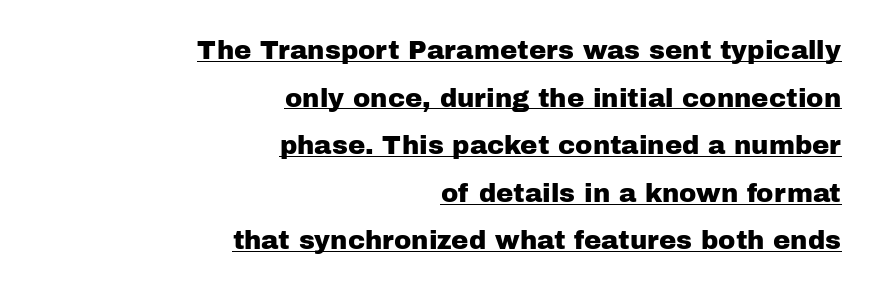
The image shows 26 px text type, upright; set right-aligned, line spacing 1.83x, normal letter spacing, underlined.
